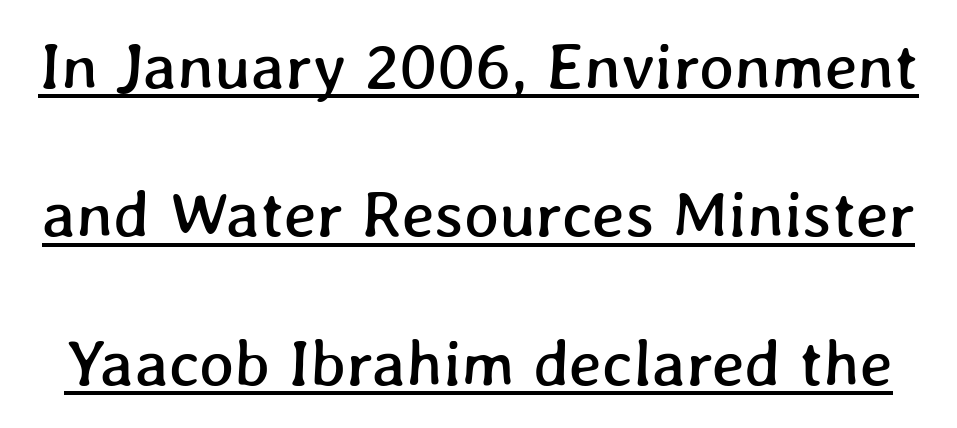
Regarding leading, the lines here are spaced well apart. Students, note that the glyphs here touch the page at normal intervals. A baseline rule has been typeset under these characters. You could not count columns in this text — the font is proportionally spaced.
